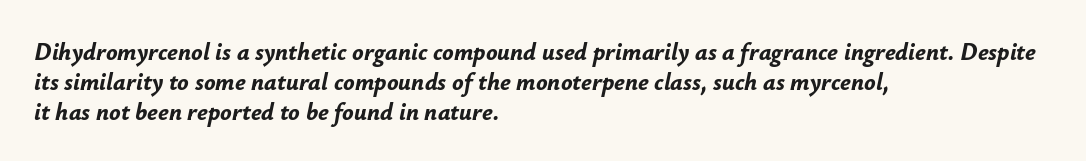
Q: Is the text bold? A: Yes.
Q: Is the text italic (slanted)? A: Yes, it leans right by about 12 degrees.
Q: Is the text underlined? A: No.
Q: How is the paragraph aligned? A: Left-aligned.
Q: Is the spacing between letters normal or unusually wide? A: Normal.
